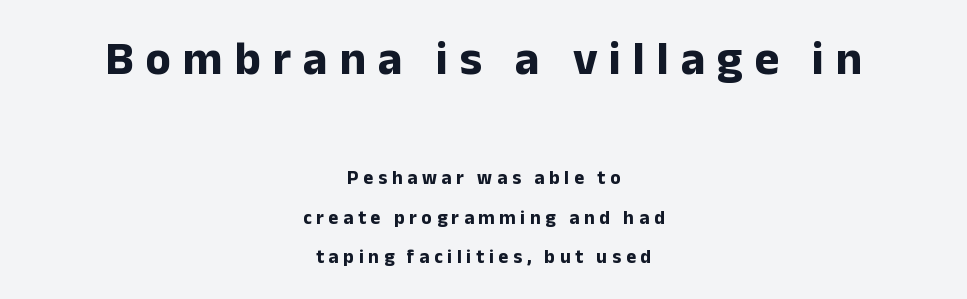
{"serif": "no", "italic": "no", "bold": "yes", "weight": "bold", "width": "normal", "stroke_contrast": "low", "x_height": "medium", "monospaced": "no", "underline": "no", "align": "center", "line_spacing": "loose", "line_spacing_ratio": 2.08, "letter_spacing": "wide", "letter_spacing_em": 0.25, "larger_block": "first", "size_ratio": 2.47, "glyph_px": 47}
